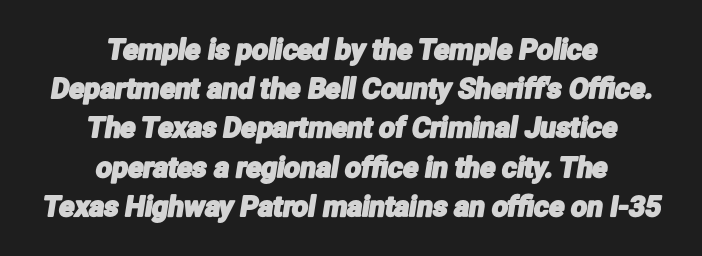
{"serif": "no", "width": "condensed", "stroke_contrast": "low", "x_height": "medium", "monospaced": "no", "underline": "no", "align": "center", "line_spacing": "normal", "line_spacing_ratio": 1.4, "letter_spacing": "normal", "letter_spacing_em": 0.0, "glyph_px": 28}
